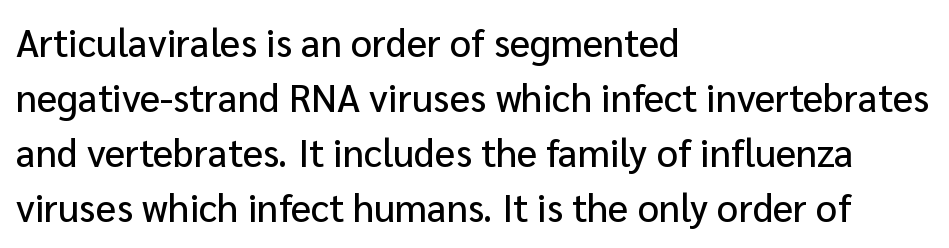
Q: Is the text italic (slanted)? A: No, it is upright.
Q: Is the typeface a serif or a sans-serif typeface? A: Sans-serif.
Q: Is the text underlined? A: No.
Q: How is the paragraph aligned? A: Left-aligned.
Q: Is the spacing between letters normal or unusually wide? A: Normal.
Q: Is the spacing between lines tight, normal or loose? A: Normal.
Q: Width (condensed, normal, or wide)? A: Normal.
Q: Stroke contrast? A: Low.
Q: x-height? A: Medium.
Q: Monospaced? A: No.
